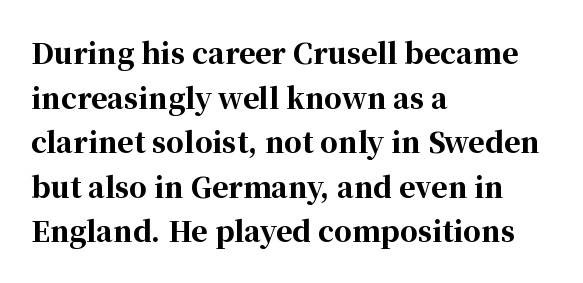
{"serif": "yes", "italic": "no", "bold": "yes", "weight": "bold", "width": "normal", "stroke_contrast": "high", "x_height": "medium", "monospaced": "no", "underline": "no", "align": "left", "line_spacing": "normal", "line_spacing_ratio": 1.59, "letter_spacing": "normal", "letter_spacing_em": 0.0, "glyph_px": 28}
